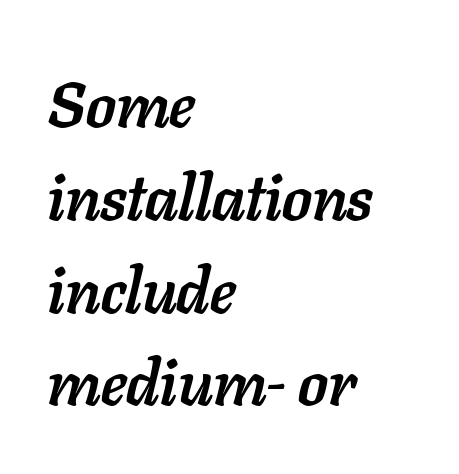
{"italic": "yes", "lean": "right", "slant_degrees": 11, "bold": "yes", "weight": "semibold", "width": "normal", "stroke_contrast": "low", "x_height": "medium", "monospaced": "no", "underline": "no", "align": "left", "line_spacing": "normal", "line_spacing_ratio": 1.45, "letter_spacing": "normal", "letter_spacing_em": 0.0, "glyph_px": 64}
